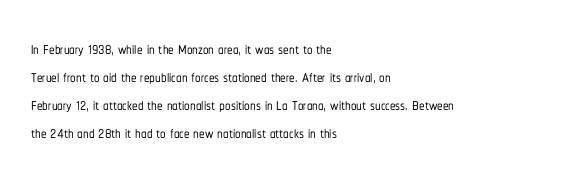
Q: Is the text italic (slanted)? A: No, it is upright.
Q: Is the text underlined? A: No.
Q: How is the paragraph aligned? A: Left-aligned.
Q: Is the spacing between letters normal or unusually wide? A: Normal.
Q: Is the spacing between lines tight, normal or loose? A: Normal.
